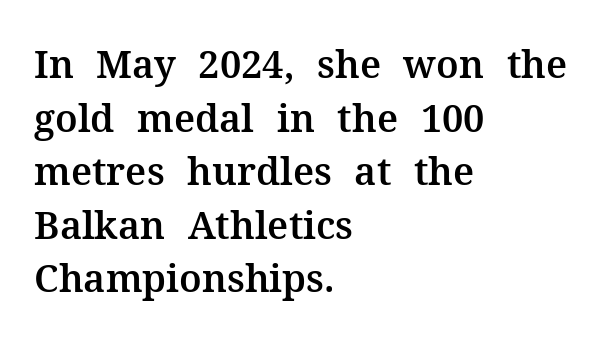
{"serif": "yes", "italic": "no", "width": "normal", "stroke_contrast": "medium", "x_height": "medium", "monospaced": "no", "underline": "no", "align": "left", "line_spacing": "normal", "line_spacing_ratio": 1.41, "letter_spacing": "normal", "letter_spacing_em": 0.0, "glyph_px": 38}
